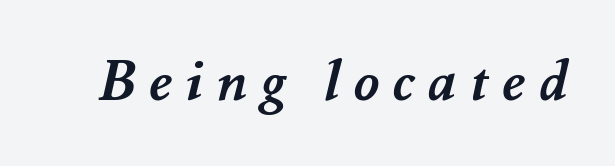
{"bold": "yes", "weight": "semibold", "width": "normal", "stroke_contrast": "medium", "x_height": "small", "monospaced": "no", "underline": "no", "letter_spacing": "wide", "letter_spacing_em": 0.24, "glyph_px": 56}
